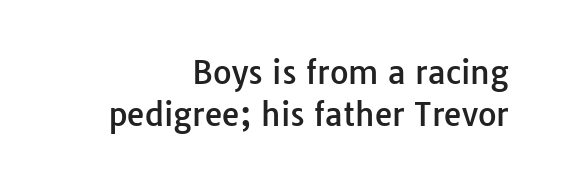
Q: Is the text italic (slanted)? A: No, it is upright.
Q: Is the typeface a serif or a sans-serif typeface? A: Sans-serif.
Q: Is the text underlined? A: No.
Q: How is the paragraph aligned? A: Right-aligned.
Q: Is the spacing between letters normal or unusually wide? A: Normal.
Q: Is the spacing between lines tight, normal or loose? A: Normal.
Q: Width (condensed, normal, or wide)? A: Normal.
Q: Stroke contrast? A: Low.
Q: x-height? A: Medium.
Q: Monospaced? A: No.
